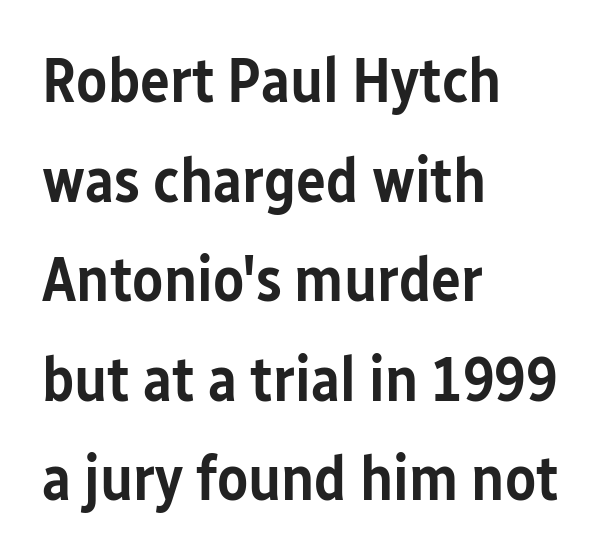
{"serif": "no", "italic": "no", "bold": "semi", "weight": "semibold", "width": "condensed", "stroke_contrast": "low", "x_height": "medium", "monospaced": "no", "underline": "no", "align": "left", "line_spacing": "normal", "line_spacing_ratio": 1.58, "letter_spacing": "normal", "letter_spacing_em": 0.0, "glyph_px": 63}
